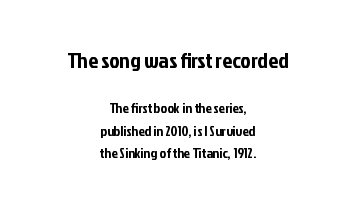
The type is set solid horizontally, with unmodified tracking. Between these two stacked blocks, the higher one wins on size. Vertical strokes here are truly vertical. Successive baselines arrive at the customary interval. The space directly below the letters is spotless. Every row of glyphs is offset so its center matches the block's center.
